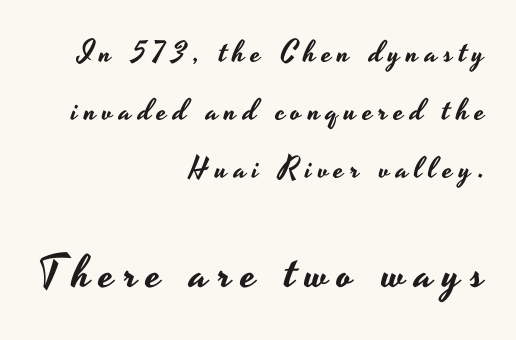
{"serif": "no", "width": "wide", "stroke_contrast": "low", "x_height": "small", "monospaced": "no", "underline": "no", "align": "right", "line_spacing": "loose", "line_spacing_ratio": 1.94, "letter_spacing": "wide", "letter_spacing_em": 0.21, "larger_block": "second", "size_ratio": 1.5, "glyph_px": 45}
